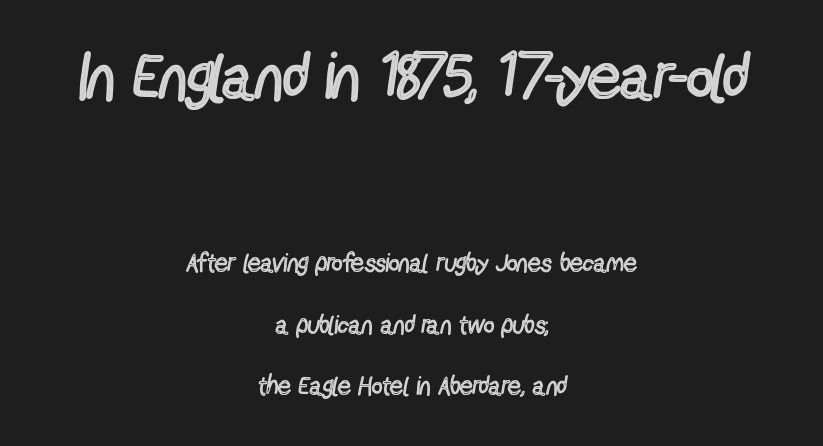
{"serif": "no", "bold": "no", "weight": "regular", "width": "condensed", "x_height": "medium", "monospaced": "no", "underline": "no", "align": "center", "line_spacing": "loose", "line_spacing_ratio": 2.36, "letter_spacing": "normal", "letter_spacing_em": 0.0, "larger_block": "first", "size_ratio": 2.5, "glyph_px": 65}
